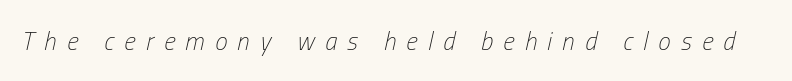
The image shows 25 px text type, italic (leaning right); set unusually wide letter spacing (+0.41 em), not underlined.
